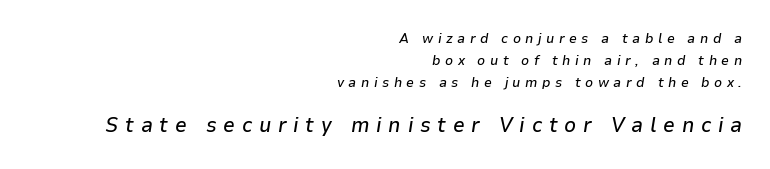
Italic? Definitely — the glyphs are oblique. The setting favours the right margin, as signatures and pull-quotes sometimes do. In terms of letterspacing, this is a distinctly airy, spread setting. Lines of text with bare space underneath. Reading down the column, the eye jumps a familiar distance to each next line. Top chunk: small. Bottom chunk: large.
